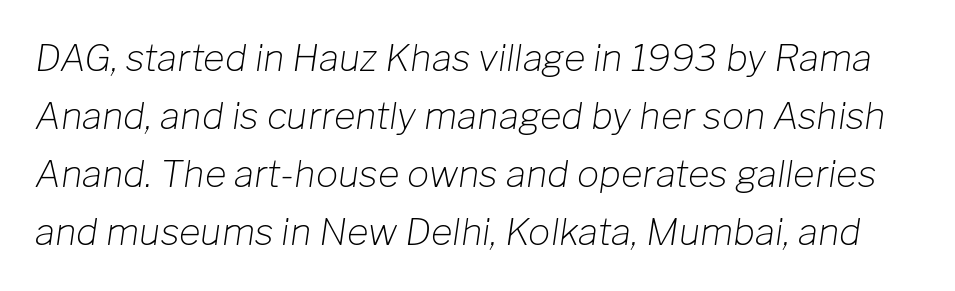
Q: Is the text bold? A: No.
Q: Is the text italic (slanted)? A: Yes, it leans right by about 8 degrees.
Q: Is the text underlined? A: No.
Q: Is the spacing between letters normal or unusually wide? A: Normal.
Q: Is the spacing between lines tight, normal or loose? A: Normal.
Q: Width (condensed, normal, or wide)? A: Normal.
Q: Stroke contrast? A: Low.
Q: x-height? A: Medium.
Q: Monospaced? A: No.
